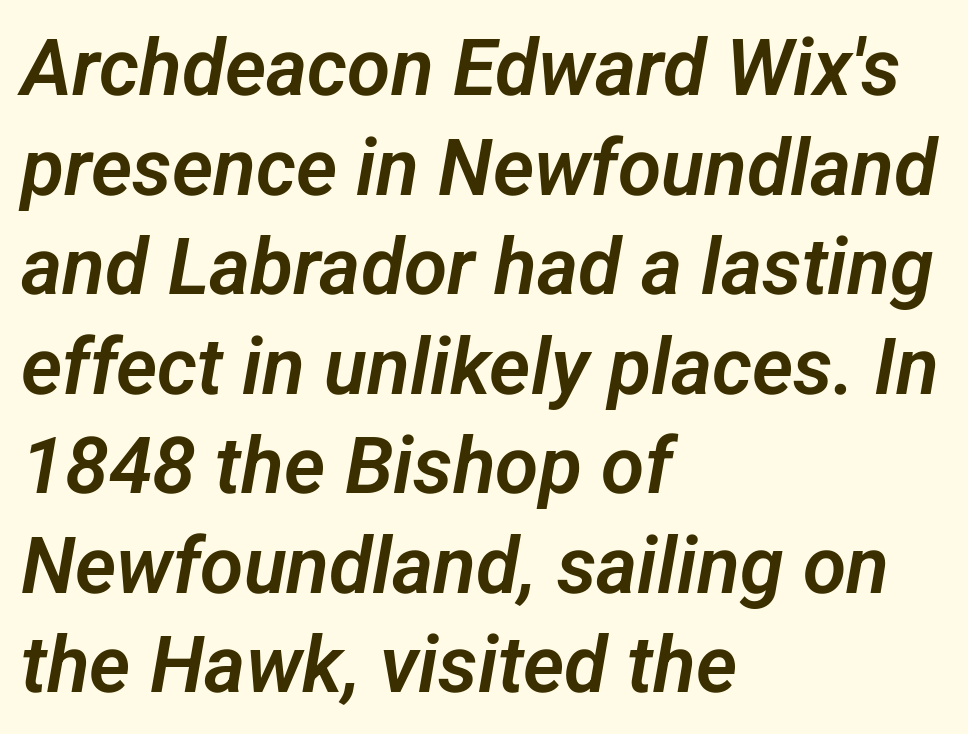
The block of text has a typical density, with ordinary space between rows. If you drew a ruler down the left edge, every line would touch it. Unmarked baselines from the first word to the last. To sum up the face: it is a sans, with no serifs. Each word holds together tightly as a unit, with standard inter-letter gaps.
